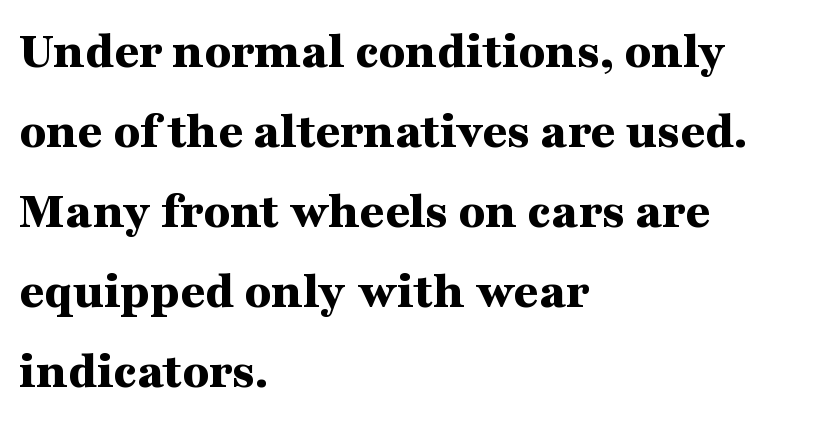
The image shows 54 px bold, wide serif type, upright; set left-aligned, normal line spacing (1.48x), normal letter spacing, not underlined; medium stroke contrast and a medium x-height.
